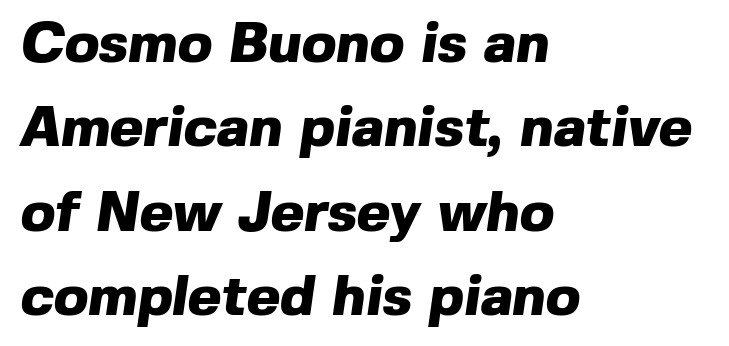
{"serif": "no", "bold": "yes", "weight": "heavy", "width": "normal", "x_height": "medium", "monospaced": "no", "underline": "no", "align": "left", "line_spacing": "normal", "line_spacing_ratio": 1.48, "letter_spacing": "normal", "letter_spacing_em": 0.0, "glyph_px": 57}
